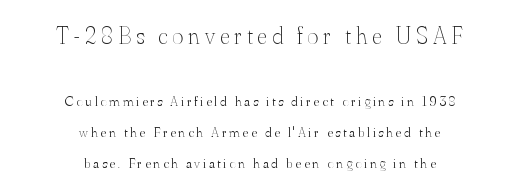
{"italic": "no", "bold": "no", "underline": "no", "align": "center", "line_spacing": "loose", "line_spacing_ratio": 2.2, "letter_spacing": "wide", "letter_spacing_em": 0.21, "larger_block": "first", "size_ratio": 1.71, "glyph_px": 24}
